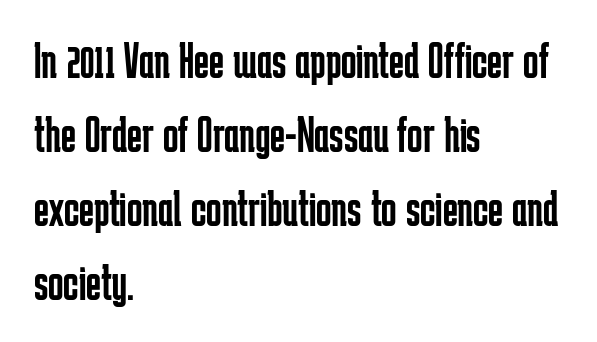
{"serif": "no", "italic": "no", "bold": "no", "weight": "regular", "width": "condensed", "stroke_contrast": "low", "x_height": "medium", "monospaced": "no", "underline": "no", "align": "left", "line_spacing": "normal", "line_spacing_ratio": 1.45, "letter_spacing": "normal", "letter_spacing_em": 0.0, "glyph_px": 51}
